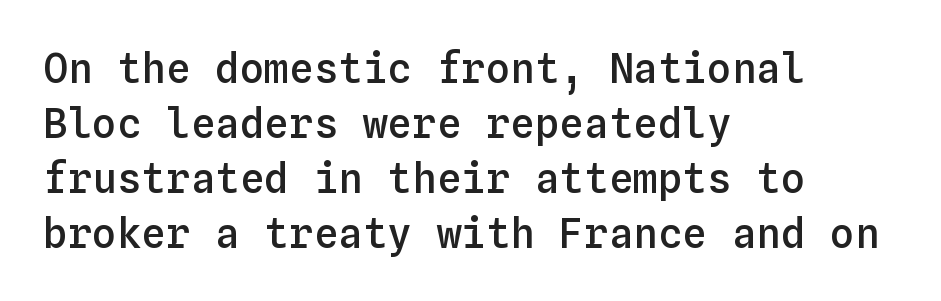
{"italic": "no", "bold": "semi", "weight": "semibold", "width": "normal", "stroke_contrast": "low", "x_height": "medium", "monospaced": "yes", "underline": "no", "align": "left", "line_spacing": "normal", "line_spacing_ratio": 1.34, "letter_spacing": "normal", "letter_spacing_em": 0.0, "glyph_px": 41}
